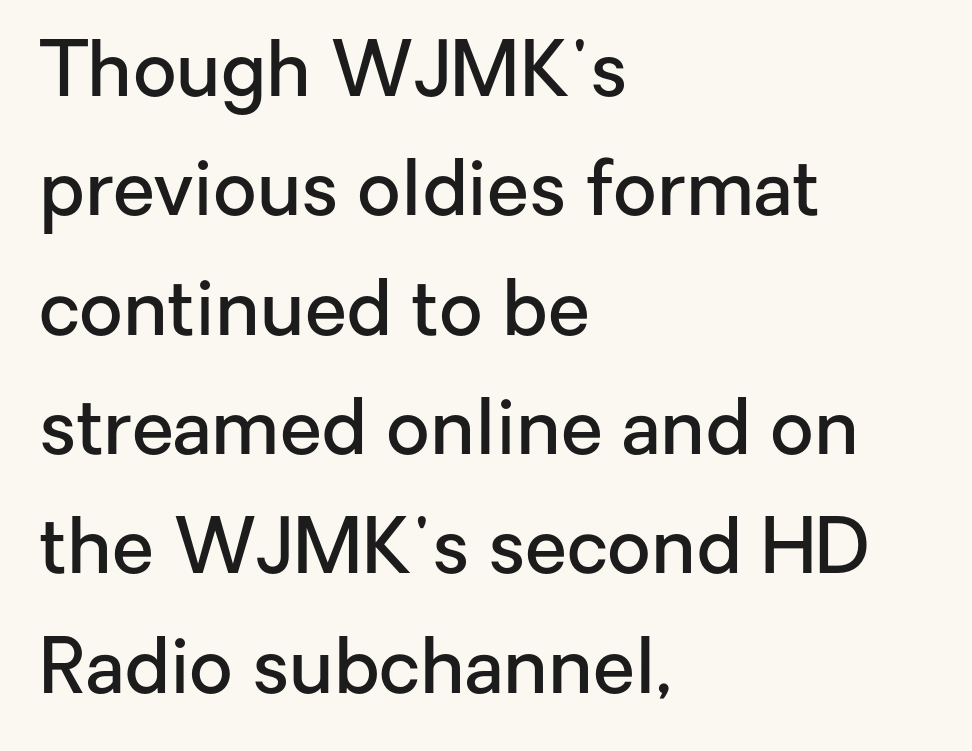
The image shows 76 px semibold sans-serif type, upright; set left-aligned, normal line spacing (1.57x), normal letter spacing, not underlined; low stroke contrast and a medium x-height.
